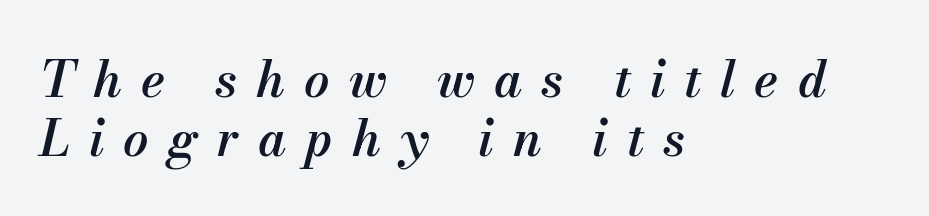
The image shows 50 px semibold type, italic (leaning right); set left-aligned, line spacing 1.18x, unusually wide letter spacing (+0.38 em), not underlined; medium stroke contrast and a small x-height.
